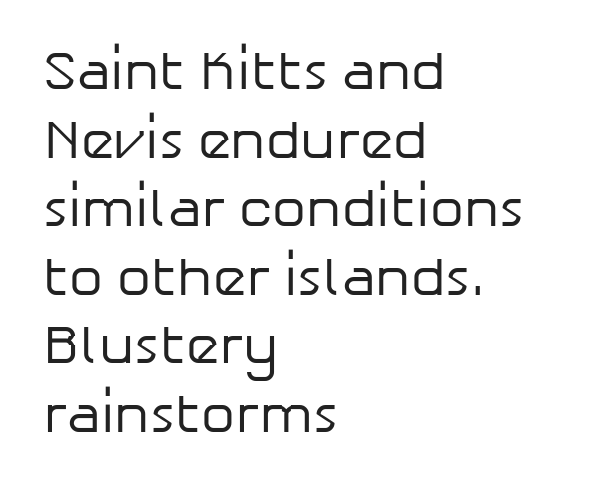
Q: Is the text bold? A: No.
Q: Is the text italic (slanted)? A: No, it is upright.
Q: Is the typeface a serif or a sans-serif typeface? A: Sans-serif.
Q: Is the text underlined? A: No.
Q: How is the paragraph aligned? A: Left-aligned.
Q: Is the spacing between letters normal or unusually wide? A: Normal.
Q: Is the spacing between lines tight, normal or loose? A: Normal.
Q: Width (condensed, normal, or wide)? A: Normal.
Q: Stroke contrast? A: Low.
Q: x-height? A: Medium.
Q: Monospaced? A: No.
